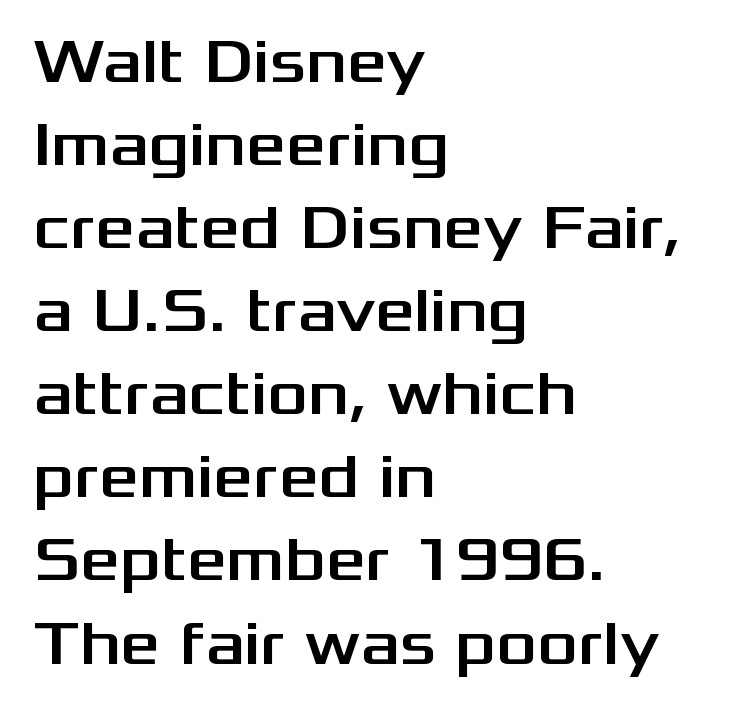
The passage shown is not underscored anywhere. Spacing verdict: proportional, widths tailored to each character. I'd call this a sans setting — the letters go barefoot. Leading matches the norm, producing a regular column. You can tell it's not italic because the verticals are truly vertical.
